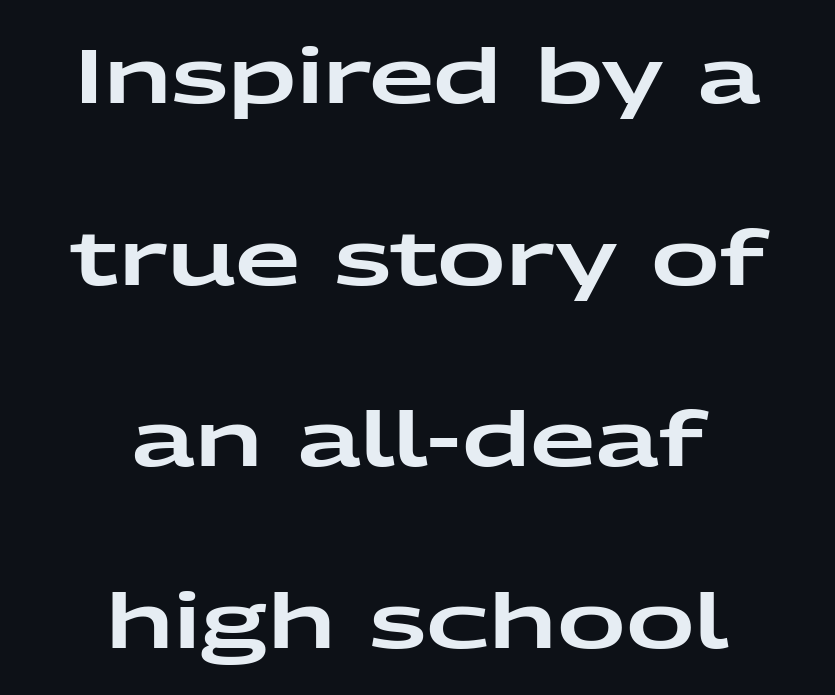
{"serif": "no", "italic": "no", "width": "wide", "stroke_contrast": "low", "x_height": "medium", "monospaced": "no", "underline": "no", "align": "center", "line_spacing": "loose", "line_spacing_ratio": 2.39, "letter_spacing": "normal", "letter_spacing_em": 0.0, "glyph_px": 76}
